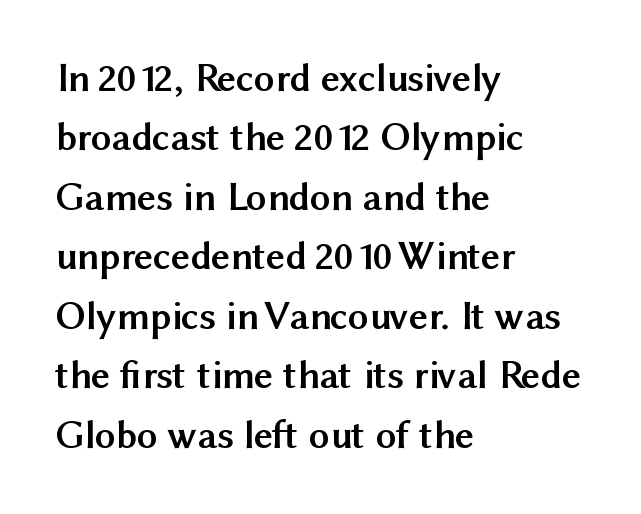
Q: Is the text bold? A: Yes.
Q: Is the text italic (slanted)? A: No, it is upright.
Q: Is the typeface a serif or a sans-serif typeface? A: Sans-serif.
Q: Is the text underlined? A: No.
Q: How is the paragraph aligned? A: Left-aligned.
Q: Is the spacing between letters normal or unusually wide? A: Normal.
Q: Is the spacing between lines tight, normal or loose? A: Normal.
Q: Width (condensed, normal, or wide)? A: Normal.
Q: Stroke contrast? A: Medium.
Q: x-height? A: Medium.
Q: Monospaced? A: No.
